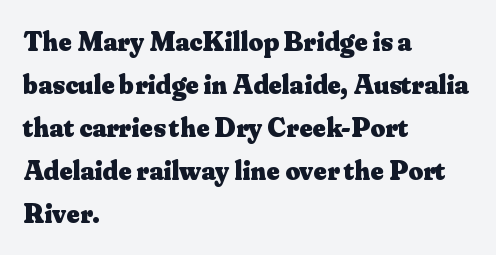
The image shows 28 px heavy serif type, upright; set left-aligned, normal line spacing (1.54x), normal letter spacing, not underlined; medium stroke contrast and a small x-height.
